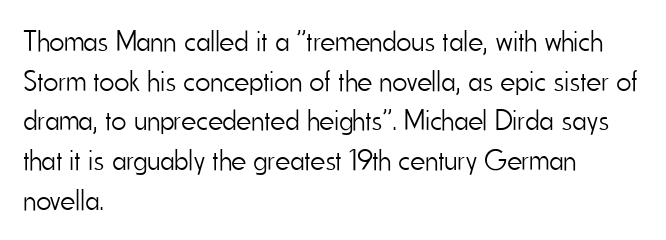
{"serif": "no", "italic": "no", "bold": "no", "weight": "light", "width": "condensed", "stroke_contrast": "low", "x_height": "small", "monospaced": "no", "underline": "no", "align": "left", "line_spacing": "normal", "line_spacing_ratio": 1.37, "letter_spacing": "normal", "letter_spacing_em": 0.0, "glyph_px": 29}
